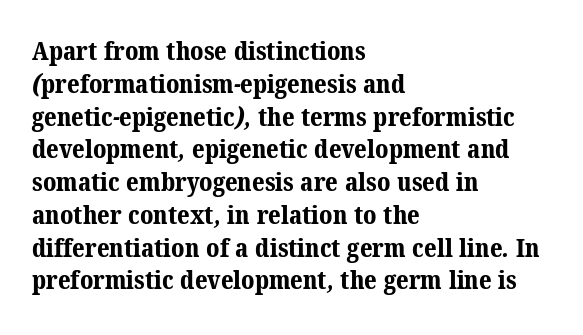
The image shows 26 px bold type; set left-aligned, normal line spacing (1.26x), normal letter spacing, not underlined.
